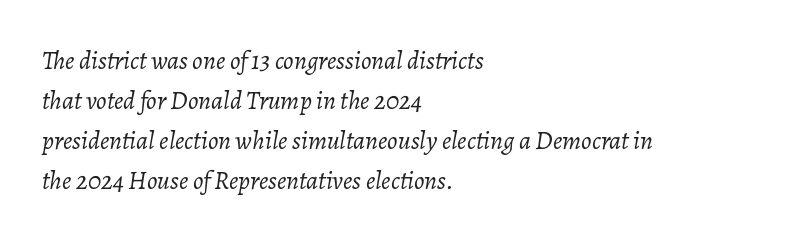
The designer left line spacing at the default. Descenders are the only things crossing below the line. Is this a heavy cut? Hardly; it is regular or lighter. Would a proofreader flag this as italicized? Yes.
